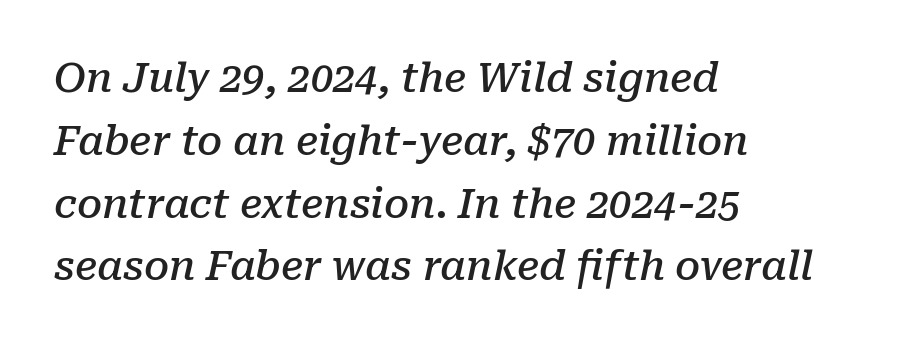
The rendering uses natural spacing where letterforms have individual widths. A somewhat darkened texture: the type is semibold rather than bold. Examine the stroke ends and you'll spot serifs. Posture: slanted. Leading matches the norm, producing a regular column.
